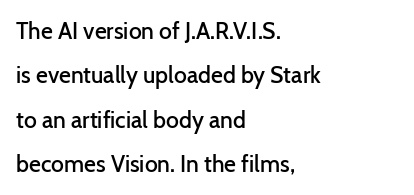
{"italic": "no", "bold": "semi", "underline": "no", "align": "left", "line_spacing": "loose", "line_spacing_ratio": 1.93, "letter_spacing": "normal", "letter_spacing_em": 0.0, "glyph_px": 23}
